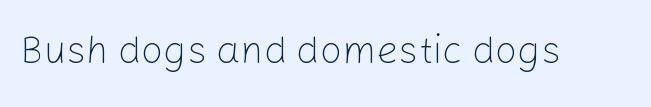
Q: Is the text bold? A: No.
Q: Is the text italic (slanted)? A: No, it is upright.
Q: Is the typeface a serif or a sans-serif typeface? A: Sans-serif.
Q: Is the text underlined? A: No.
Q: Is the spacing between letters normal or unusually wide? A: Normal.
Q: Width (condensed, normal, or wide)? A: Normal.
Q: Stroke contrast? A: Low.
Q: x-height? A: Medium.
Q: Monospaced? A: No.
